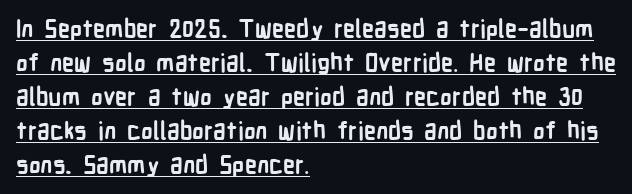
{"italic": "no", "bold": "yes", "underline": "yes", "align": "left", "line_spacing": "normal", "line_spacing_ratio": 1.42, "letter_spacing": "normal", "letter_spacing_em": 0.0, "glyph_px": 24}
